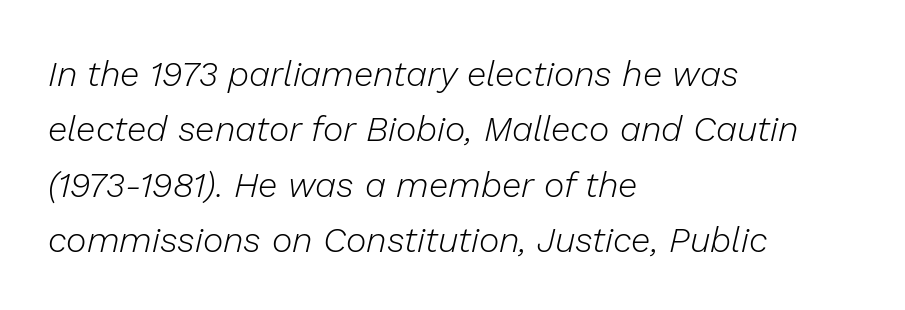
{"italic": "yes", "lean": "right", "slant_degrees": 13, "bold": "no", "weight": "light", "width": "normal", "stroke_contrast": "low", "x_height": "medium", "monospaced": "no", "underline": "no", "align": "left", "line_spacing": "normal", "line_spacing_ratio": 1.58, "letter_spacing": "normal", "letter_spacing_em": 0.0, "glyph_px": 35}
